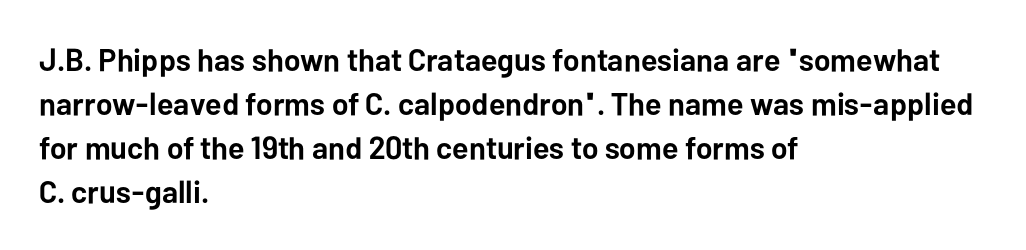
The image shows 32 px semibold sans-serif type, upright; set left-aligned, normal line spacing (1.38x), normal letter spacing, not underlined; low stroke contrast and a medium x-height.
